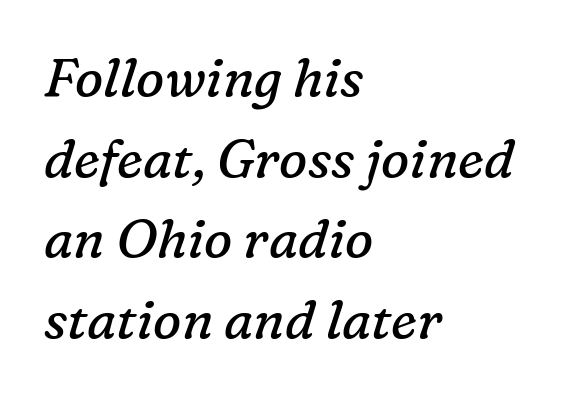
The image shows 53 px regular-weight serif type, italic (leaning right); set left-aligned, normal line spacing (1.52x), normal letter spacing, not underlined; low stroke contrast and a medium x-height.
